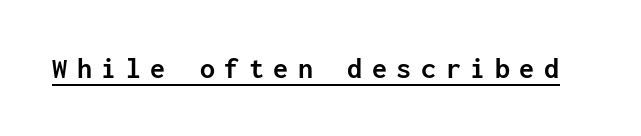
The image shows 30 px semibold sans-serif type, upright, monospaced; set unusually wide letter spacing (+0.32 em), underlined; low stroke contrast and a medium x-height.
